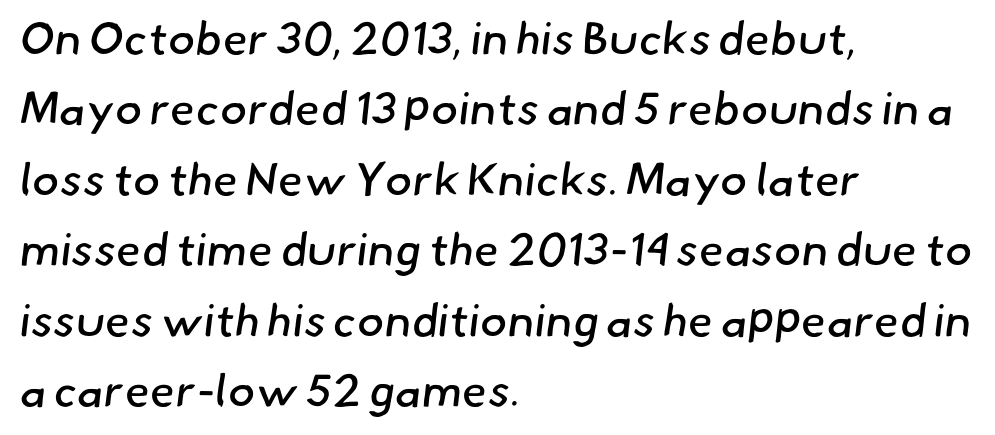
{"serif": "no", "bold": "no", "weight": "regular", "width": "normal", "stroke_contrast": "low", "x_height": "small", "monospaced": "no", "underline": "no", "align": "left", "line_spacing": "normal", "line_spacing_ratio": 1.53, "letter_spacing": "normal", "letter_spacing_em": 0.0, "glyph_px": 46}
